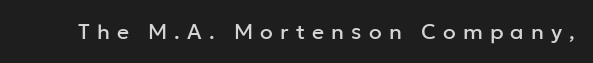
A bare baseline throughout the passage. Is the letter spacing exaggerated? Yes — the characters are pushed far apart. Does the lettering tilt? It doesn't — this is upright.
